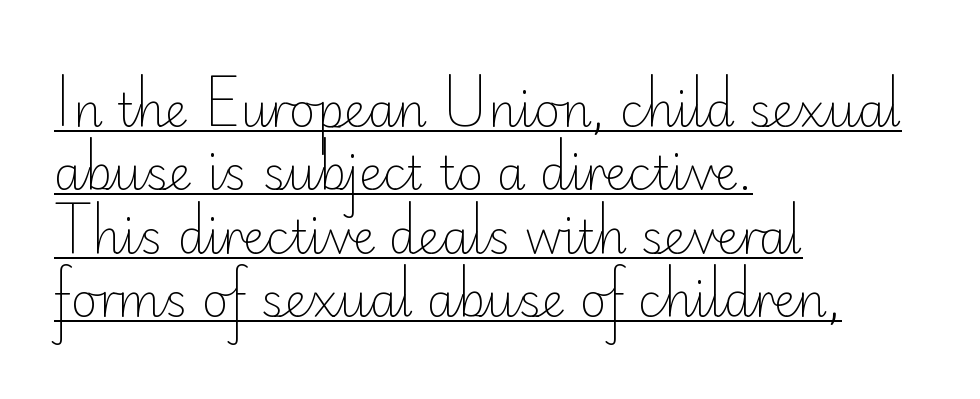
Ink coverage per letter is moderate at most. Tracking here is standard; glyphs follow each other at the usual distance. The passage shown is typed in a proportional face where columns would drift. Caption: lettering with a line underneath. The space between consecutive lines is moderate. The face used here is a sans, in the tradition of grotesques and geometrics.
